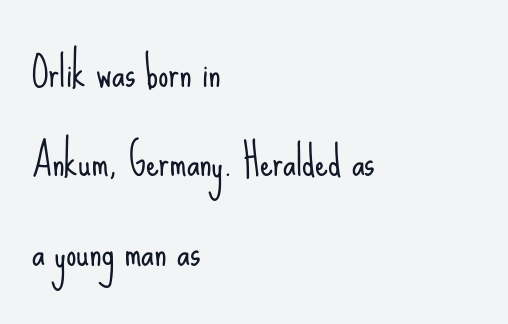
If you drew a ruler down the left edge, every line would touch it. Glyph-to-glyph distance matches everyday printed text. Each letter keeps its own natural width here, so spacing adapts to shape. The rendering uses a large line-height, opening up the rows. This rendering features lettering with no underline.
